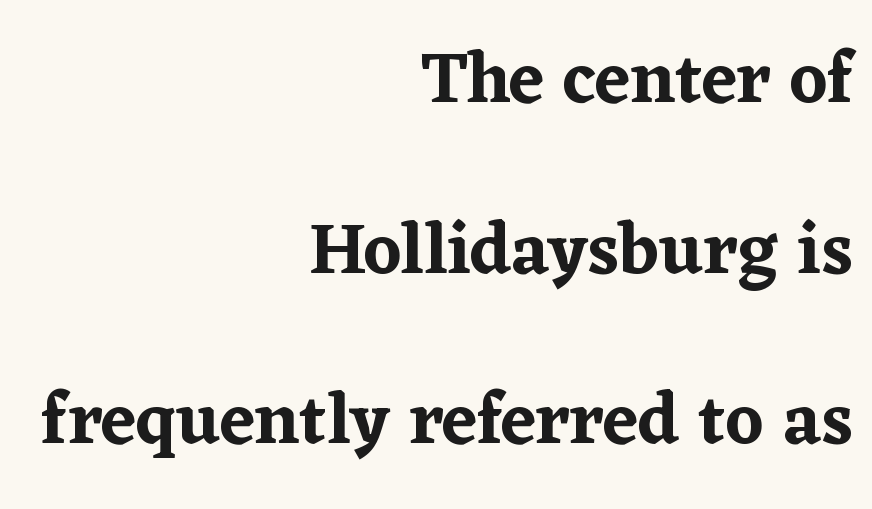
{"serif": "yes", "italic": "no", "width": "normal", "stroke_contrast": "low", "x_height": "medium", "monospaced": "no", "underline": "no", "align": "right", "line_spacing": "loose", "line_spacing_ratio": 2.37, "letter_spacing": "normal", "letter_spacing_em": 0.0, "glyph_px": 72}
